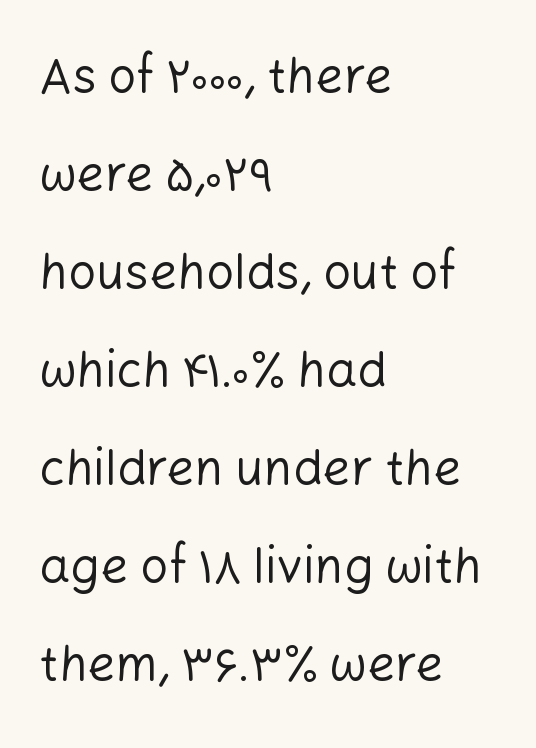
The image shows 49 px regular-weight sans-serif type, upright; set left-aligned, loose line spacing (2.0x), normal letter spacing, not underlined; low stroke contrast and a medium x-height.
